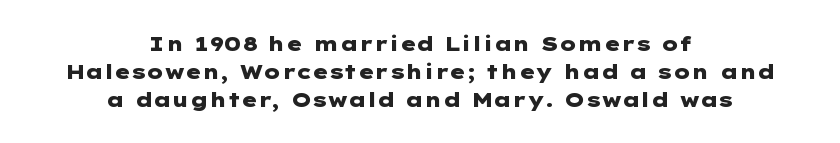
Q: Is the text bold? A: Yes.
Q: Is the text italic (slanted)? A: No, it is upright.
Q: Is the text underlined? A: No.
Q: How is the paragraph aligned? A: Centered.
Q: Is the spacing between letters normal or unusually wide? A: Normal.
Q: Is the spacing between lines tight, normal or loose? A: Normal.
